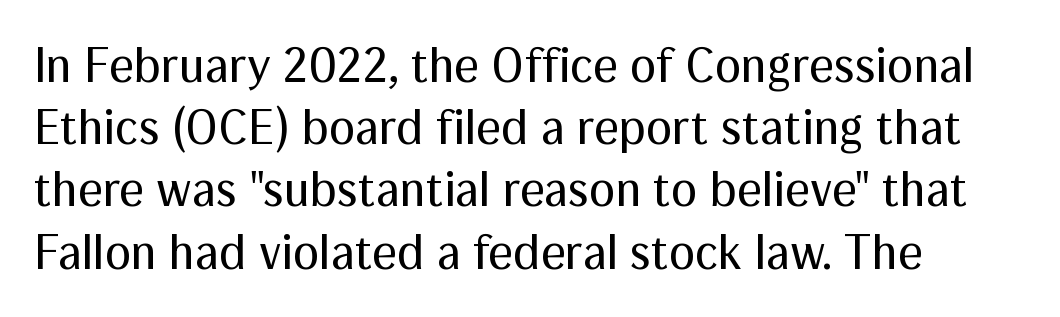
All the whitespace from short lines collects on the right. There is no visible air inserted between adjacent glyphs. The baseline area is clear. What kind of face is this? One without serifs — a sans. Stroke mass is kept to a normal reading level or below. This sample has the flowing, uneven cadence of proportional lettering.
